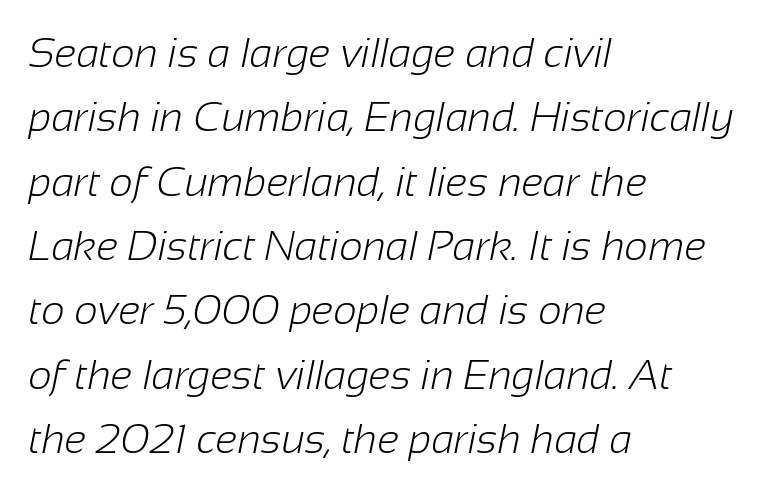
Q: Is the text bold? A: No.
Q: Is the typeface a serif or a sans-serif typeface? A: Sans-serif.
Q: Is the text underlined? A: No.
Q: How is the paragraph aligned? A: Left-aligned.
Q: Is the spacing between letters normal or unusually wide? A: Normal.
Q: Is the spacing between lines tight, normal or loose? A: Normal.
Q: Width (condensed, normal, or wide)? A: Normal.
Q: Stroke contrast? A: Low.
Q: x-height? A: Medium.
Q: Monospaced? A: No.
